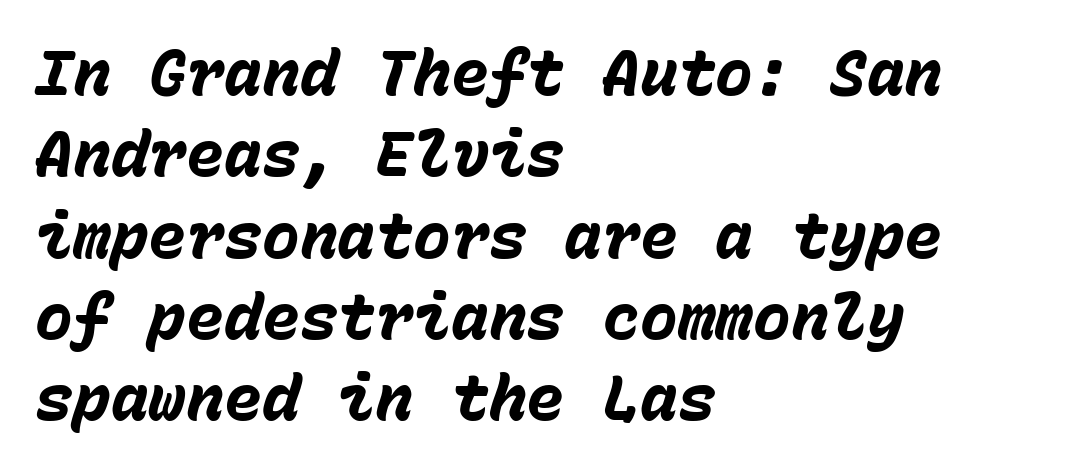
{"italic": "yes", "lean": "right", "slant_degrees": 15, "bold": "yes", "weight": "heavy", "width": "normal", "stroke_contrast": "low", "x_height": "medium", "monospaced": "yes", "underline": "no", "align": "left", "line_spacing": "normal", "line_spacing_ratio": 1.29, "letter_spacing": "normal", "letter_spacing_em": 0.0, "glyph_px": 63}
